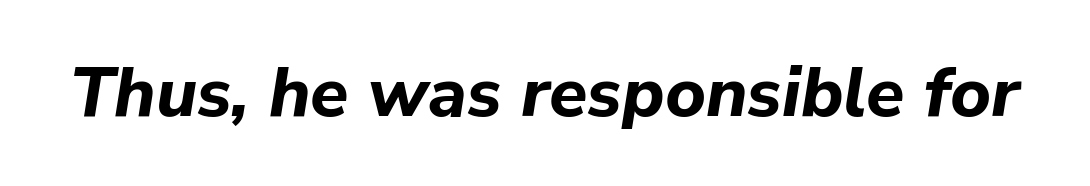
Q: Is the text bold? A: Yes.
Q: Is the text italic (slanted)? A: Yes, it leans right by about 9 degrees.
Q: Is the text underlined? A: No.
Q: Is the spacing between letters normal or unusually wide? A: Normal.
Q: Width (condensed, normal, or wide)? A: Normal.
Q: Stroke contrast? A: Low.
Q: x-height? A: Medium.
Q: Monospaced? A: No.
